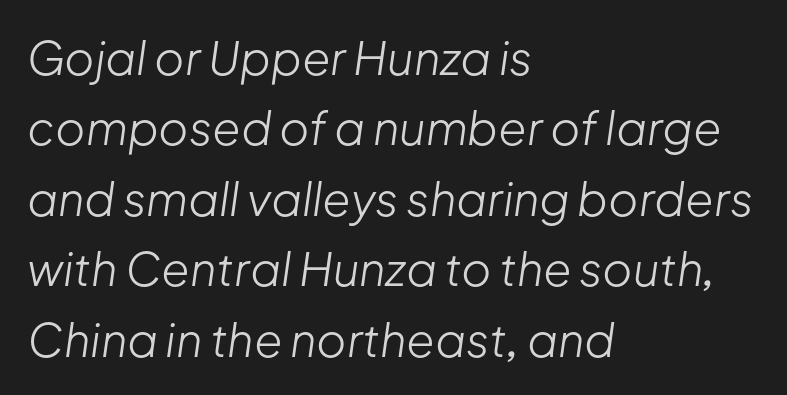
No extra ink here — the face is not bold. Every character sits at an angle, as italics do. Varying glyph widths throughout — classic text-font behaviour. Each line starts at the same left margin while the right side varies.
